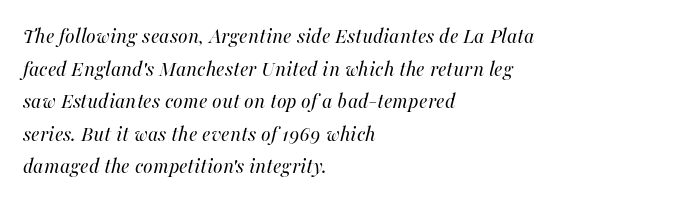
How would I describe the line gaps? Plain and ordinary. No extra tracking has been applied to these lines. Each line starts at the same left margin while the right side varies. Underlining? Definitely not there. Letters have the restrained weight of plain body copy at most.
